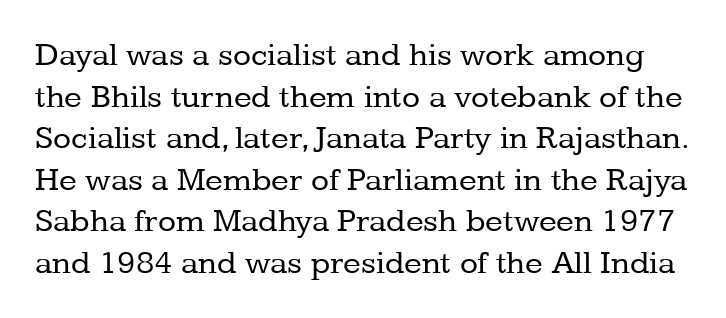
Compared with a typical body face, this is equally light or lighter still. Are there feet on the stems? There are — it's a serif. In terms of letterspacing, this is plain default setting. Descender tails drop into unmarked territory. Character widths vary here, with narrow letters taking less room than wide ones. Every stem runs plumb, perpendicular to the baseline.
